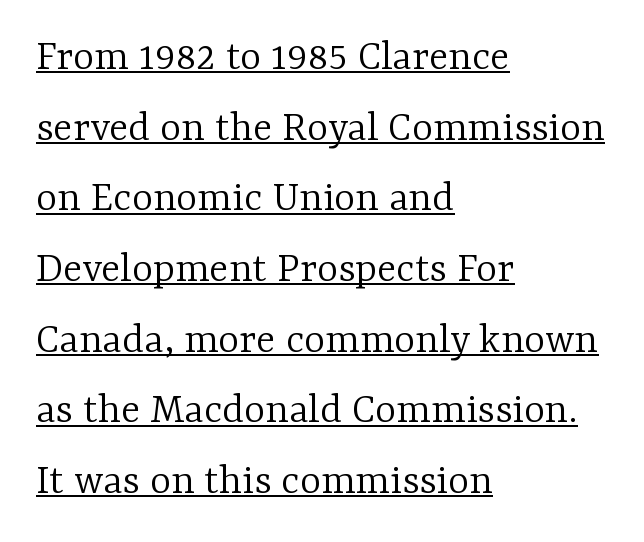
Q: Is the text bold? A: No.
Q: Is the text italic (slanted)? A: No, it is upright.
Q: Is the typeface a serif or a sans-serif typeface? A: Serif.
Q: Is the text underlined? A: Yes.
Q: How is the paragraph aligned? A: Left-aligned.
Q: Is the spacing between letters normal or unusually wide? A: Normal.
Q: Is the spacing between lines tight, normal or loose? A: Normal.
Q: Width (condensed, normal, or wide)? A: Normal.
Q: Stroke contrast? A: Low.
Q: x-height? A: Medium.
Q: Monospaced? A: No.
